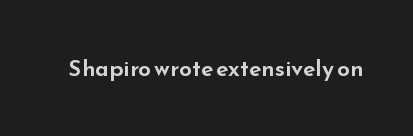
The image shows 23 px text type, upright; set normal letter spacing, not underlined.
